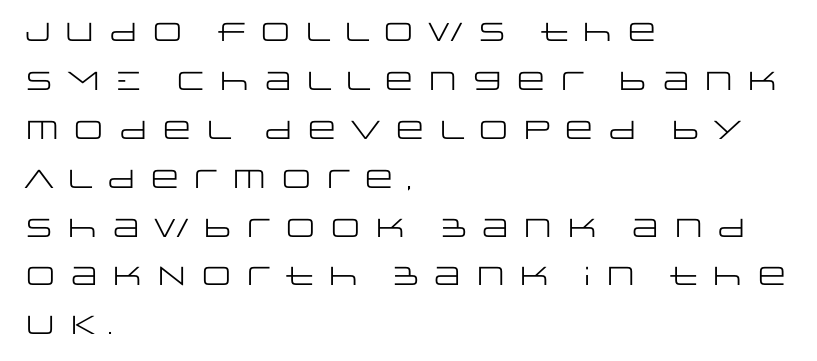
The image shows 26 px text type, upright; set left-aligned, line spacing 1.88x, not underlined.
